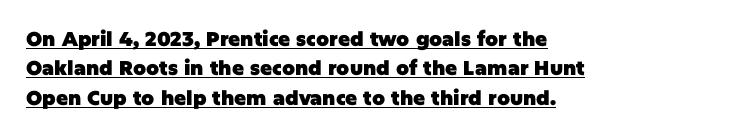
The image shows 20 px bold type, upright; set left-aligned, normal line spacing (1.47x), normal letter spacing, underlined.
